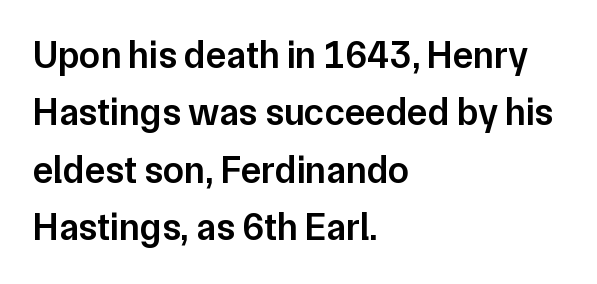
{"serif": "no", "italic": "no", "bold": "semi", "weight": "semibold", "width": "normal", "stroke_contrast": "low", "x_height": "medium", "monospaced": "no", "underline": "no", "align": "left", "line_spacing": "normal", "line_spacing_ratio": 1.51, "letter_spacing": "normal", "letter_spacing_em": 0.0, "glyph_px": 38}
